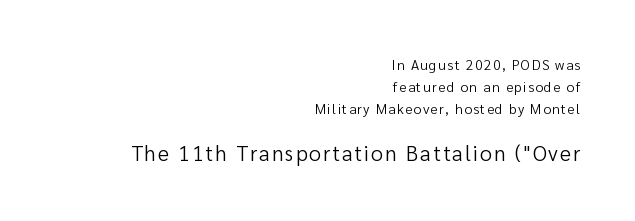
{"italic": "no", "bold": "no", "underline": "no", "align": "right", "line_spacing": "normal", "line_spacing_ratio": 1.57, "larger_block": "second", "size_ratio": 1.5, "glyph_px": 21}
